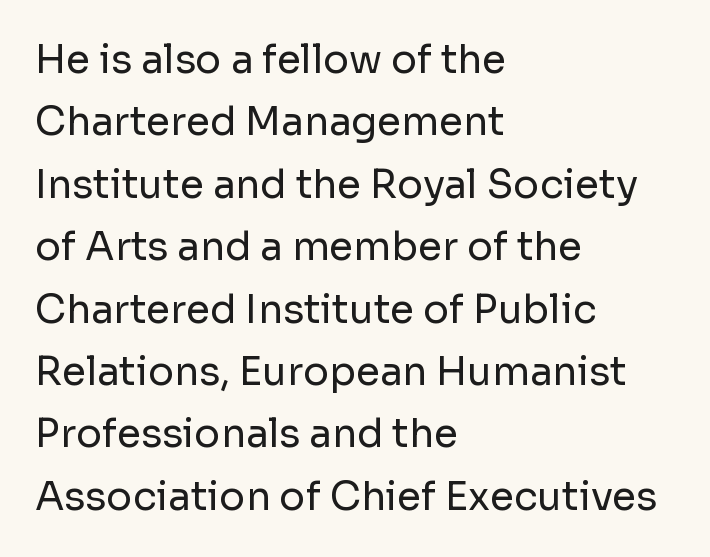
Q: Is the text bold? A: No.
Q: Is the text italic (slanted)? A: No, it is upright.
Q: Is the typeface a serif or a sans-serif typeface? A: Sans-serif.
Q: Is the text underlined? A: No.
Q: How is the paragraph aligned? A: Left-aligned.
Q: Is the spacing between letters normal or unusually wide? A: Normal.
Q: Is the spacing between lines tight, normal or loose? A: Normal.
Q: Width (condensed, normal, or wide)? A: Normal.
Q: Stroke contrast? A: Low.
Q: x-height? A: Medium.
Q: Monospaced? A: No.
